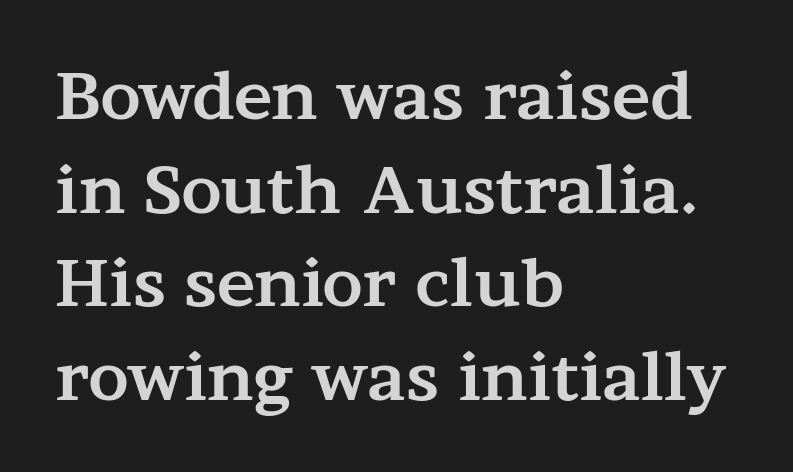
Q: Is the text bold? A: Yes.
Q: Is the text italic (slanted)? A: No, it is upright.
Q: Is the typeface a serif or a sans-serif typeface? A: Serif.
Q: Is the text underlined? A: No.
Q: How is the paragraph aligned? A: Left-aligned.
Q: Is the spacing between letters normal or unusually wide? A: Normal.
Q: Is the spacing between lines tight, normal or loose? A: Normal.
Q: Width (condensed, normal, or wide)? A: Wide.
Q: Stroke contrast? A: Medium.
Q: x-height? A: Medium.
Q: Monospaced? A: No.
